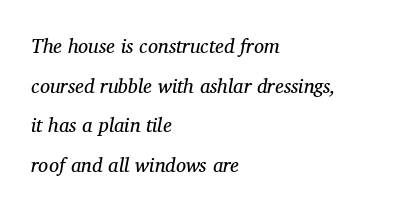
Q: Is the text bold? A: No.
Q: Is the text italic (slanted)? A: Yes, it leans right by about 11 degrees.
Q: Is the text underlined? A: No.
Q: How is the paragraph aligned? A: Left-aligned.
Q: Is the spacing between letters normal or unusually wide? A: Normal.
Q: Is the spacing between lines tight, normal or loose? A: Loose.
